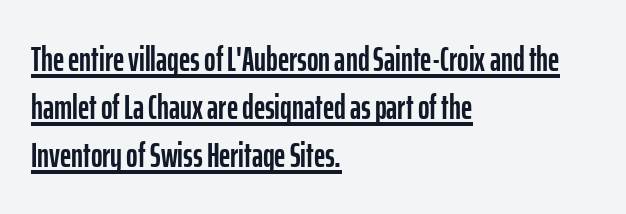
The image shows 35 px condensed sans-serif type, upright; set left-aligned, normal line spacing (1.37x), normal letter spacing, underlined; low stroke contrast and a medium x-height.
